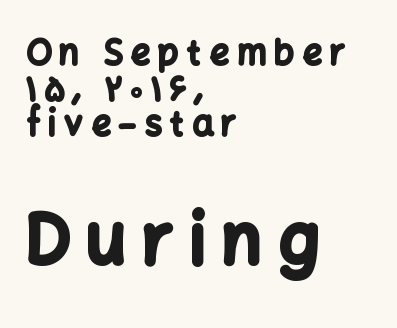
Q: Is the text bold? A: Yes.
Q: Is the text italic (slanted)? A: No, it is upright.
Q: Is the typeface a serif or a sans-serif typeface? A: Sans-serif.
Q: Is the text underlined? A: No.
Q: How is the paragraph aligned? A: Left-aligned.
Q: Is the spacing between letters normal or unusually wide? A: Unusually wide.
Q: Is the spacing between lines tight, normal or loose? A: Tight.
Q: Which block of text is set in a larger size, the first (top) or the second (bottom)? A: The second (bottom) one.
Q: Width (condensed, normal, or wide)? A: Normal.
Q: Stroke contrast? A: Low.
Q: x-height? A: Medium.
Q: Monospaced? A: No.
